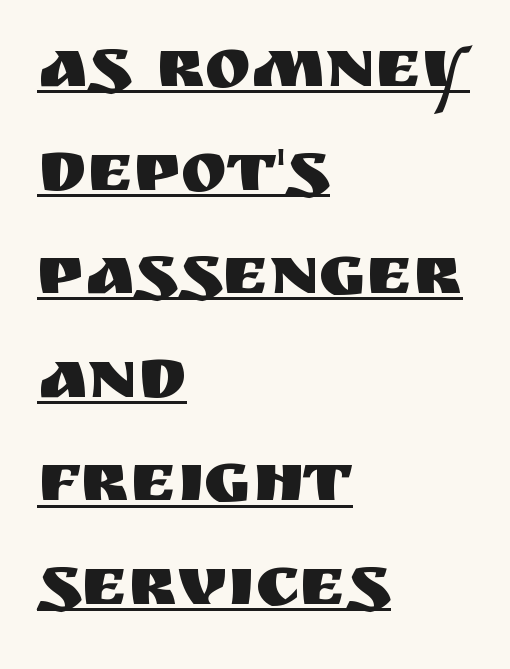
{"serif": "no", "italic": "no", "width": "normal", "stroke_contrast": "medium", "x_height": "large", "monospaced": "no", "underline": "yes", "align": "left", "line_spacing": "normal", "line_spacing_ratio": 1.48, "letter_spacing": "normal", "letter_spacing_em": 0.0, "glyph_px": 70}
